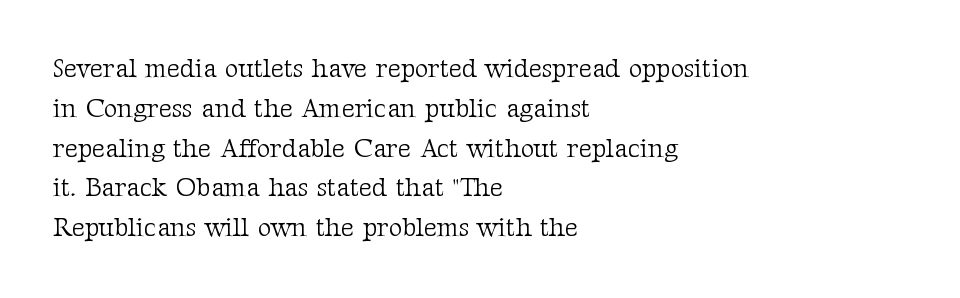
Nobody touched the tracking dial on this one. Line starts are locked; line ends wander. The block of text has a typical density, with ordinary space between rows. The glyphs are unaccompanied by any horizontal stroke below them. Notice how the stems are strictly vertical — no italics here. These glyphs show unthickened strokes, regular width or finer.
